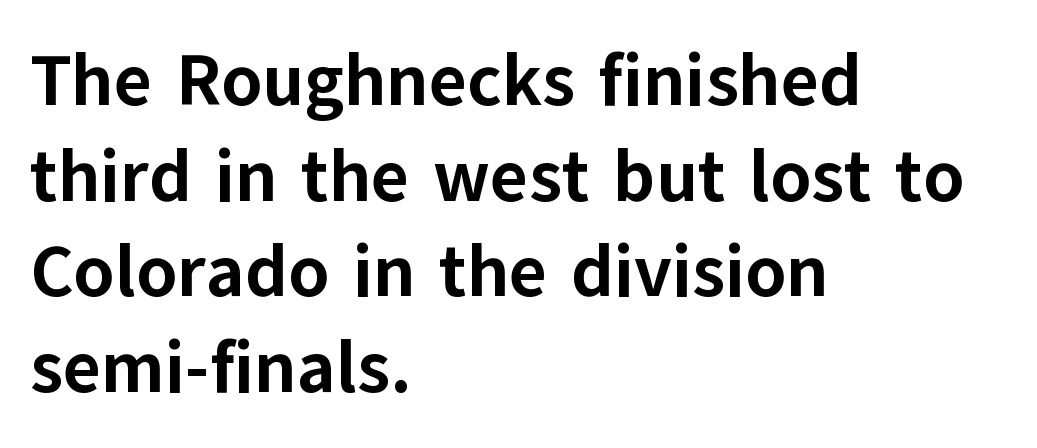
{"serif": "no", "italic": "no", "bold": "yes", "weight": "bold", "width": "normal", "stroke_contrast": "low", "x_height": "medium", "monospaced": "no", "underline": "no", "align": "left", "line_spacing": "normal", "line_spacing_ratio": 1.31, "letter_spacing": "normal", "letter_spacing_em": 0.0, "glyph_px": 73}
